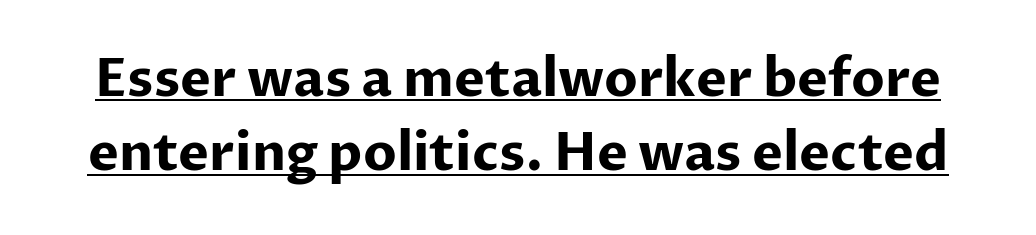
The image shows 52 px bold sans-serif type, upright; set normal line spacing (1.43x), normal letter spacing, underlined; low stroke contrast and a medium x-height.
